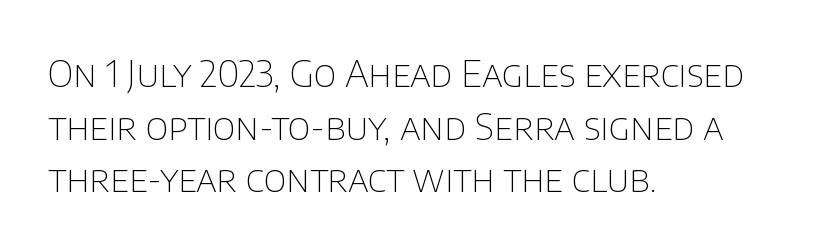
{"serif": "no", "italic": "no", "bold": "no", "weight": "thin", "width": "normal", "stroke_contrast": "low", "x_height": "large", "monospaced": "no", "underline": "no", "align": "left", "line_spacing": "normal", "line_spacing_ratio": 1.42, "letter_spacing": "normal", "letter_spacing_em": 0.0, "glyph_px": 37}
